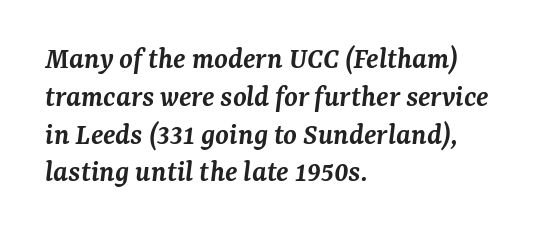
{"serif": "yes", "italic": "yes", "lean": "right", "slant_degrees": 7, "bold": "semi", "weight": "semibold", "width": "normal", "stroke_contrast": "medium", "x_height": "medium", "monospaced": "no", "underline": "no", "align": "left", "line_spacing_ratio": 1.22, "letter_spacing": "normal", "letter_spacing_em": 0.0, "glyph_px": 31}
